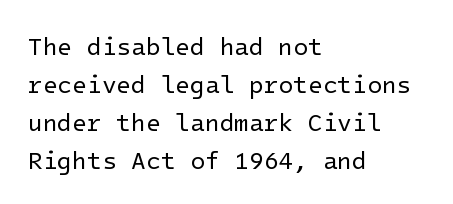
The image shows 24 px text type, upright; set left-aligned, normal line spacing (1.58x), normal letter spacing, not underlined.
